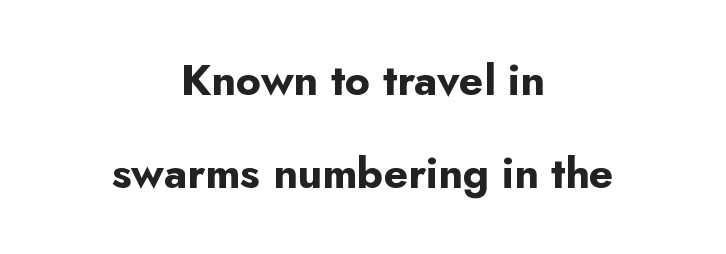
These lines carry a lot of weight — the face is fully bold. Looks like regular typesetting: each glyph gets only the width it needs. How are the letters spaced? Ordinarily, with no added tracking. Designer's note — italics off, roman on. Does the type have serifs? No, each stem ends abruptly. Short and long lines alike share a common midpoint.
